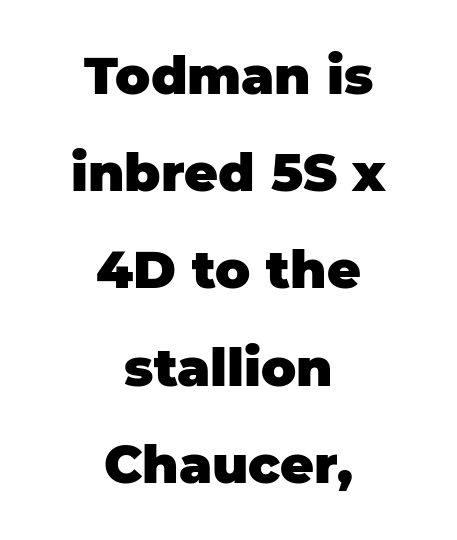
The image shows 52 px heavy sans-serif type, upright; set centered, line spacing 1.87x, normal letter spacing, not underlined; low stroke contrast and a large x-height.
